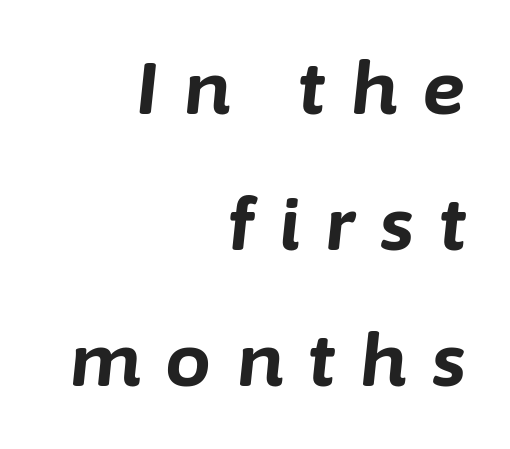
Do the characters align in a grid? No, the font is proportional. The line texture is sparse and dotted thanks to wide tracking. The typesetter chose a ragged-left arrangement here. Every letter is thick-stroked: bold, no question. Descenders are the only things crossing below the line. The lettering tilts uniformly, giving the passage an italic look.
